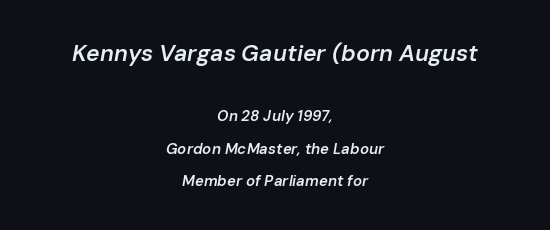
The image shows 23 px text type, italic (leaning right); set centered, loose line spacing (2.17x), normal letter spacing, not underlined; the first (top) block is 1.53x larger.
